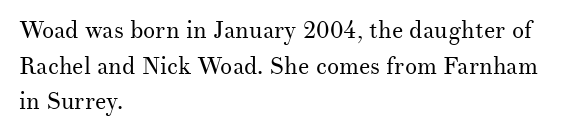
The image shows 24 px text type, upright; set left-aligned, normal line spacing (1.48x), normal letter spacing, not underlined.
